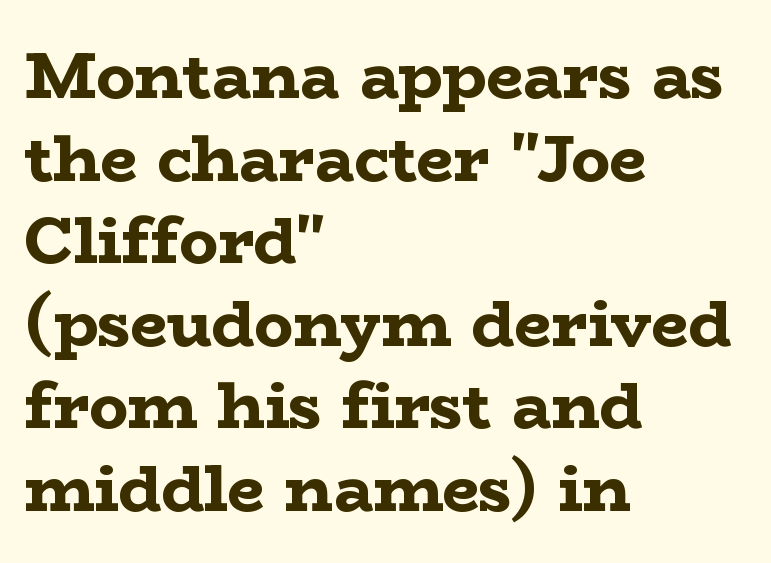
The zone under the glyphs is completely vacant. Horizontally, the lines are justified to the leading edge only. A normal amount of white space separates one row of letters from the next. Looks like regular typesetting: each glyph gets only the width it needs.
